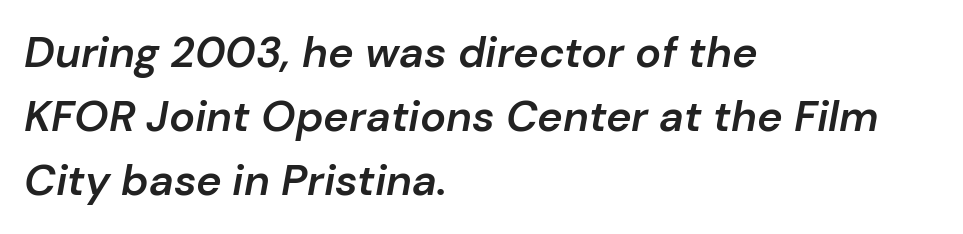
Caption: standard tracking, unaltered. Do the characters align in a grid? No, the font is proportional. Would a proofreader flag this as italicized? Yes. Horizontal alignment here is leftward, the default for most running prose. Rows of type keep a routine distance in the vertical direction.
